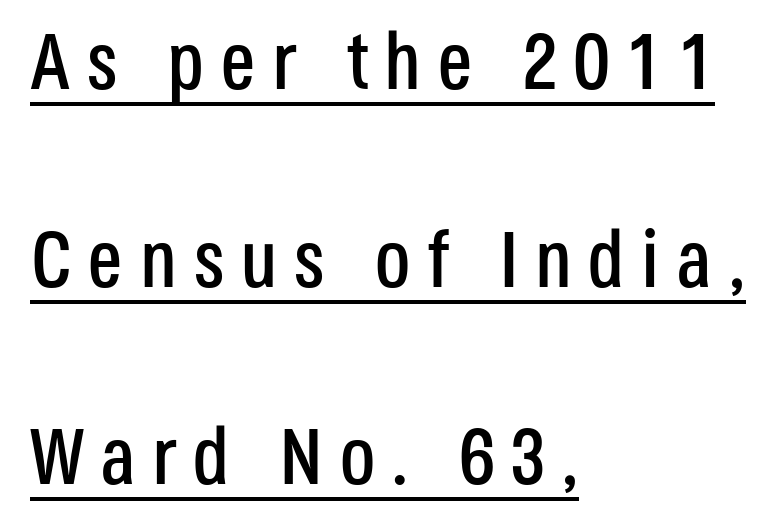
Q: Is the text italic (slanted)? A: No, it is upright.
Q: Is the typeface a serif or a sans-serif typeface? A: Sans-serif.
Q: Is the text underlined? A: Yes.
Q: How is the paragraph aligned? A: Left-aligned.
Q: Is the spacing between letters normal or unusually wide? A: Unusually wide.
Q: Is the spacing between lines tight, normal or loose? A: Loose.
Q: Width (condensed, normal, or wide)? A: Condensed.
Q: Stroke contrast? A: Low.
Q: x-height? A: Large.
Q: Monospaced? A: No.
